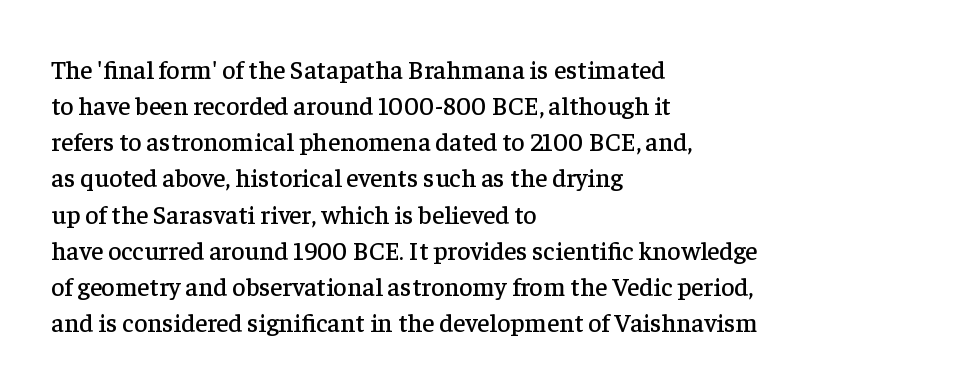
A typesetter would mark this as roman, not italic. Every row of glyphs begins at an identical x-position on the left. Descenders are the only things crossing below the line. Horizontal bands of white between lines are of average thickness.
